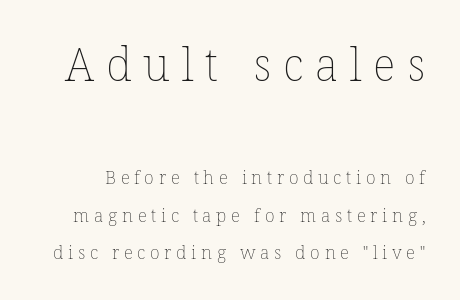
No extra ink here — the face is not bold. This sample has the flowing, uneven cadence of proportional lettering. Size hierarchy here favors the leading block over the trailing one. The block of text is sparse from top to bottom, with ample space between rows. Check the space under the baseline: it is left empty. Ordinary non-slanted type is in use.
